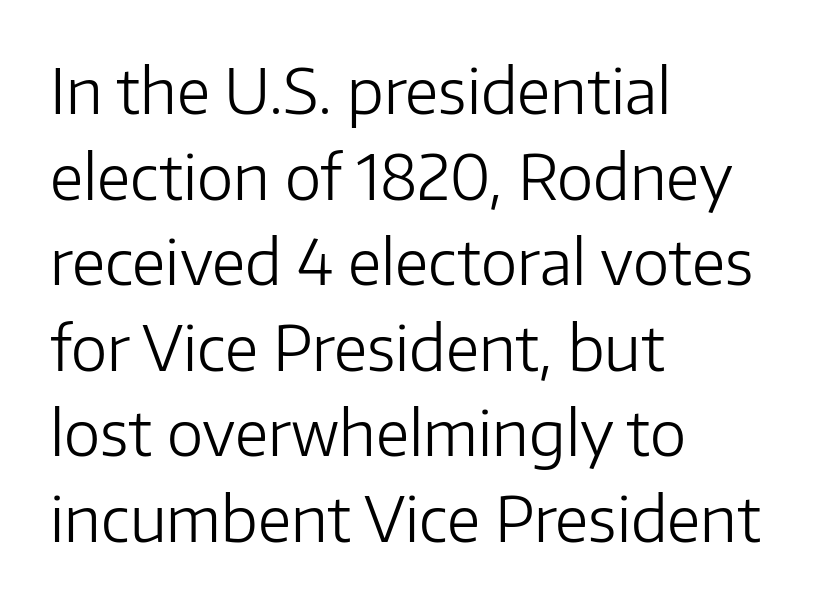
The image shows 62 px light sans-serif type, upright; set left-aligned, normal line spacing (1.38x), normal letter spacing, not underlined; low stroke contrast and a medium x-height.
